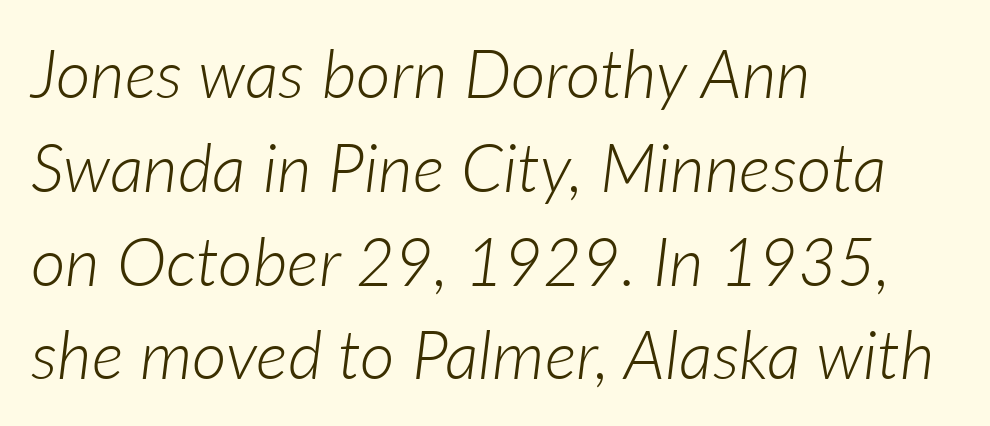
{"italic": "yes", "lean": "right", "slant_degrees": 7, "bold": "no", "weight": "light", "width": "normal", "stroke_contrast": "low", "x_height": "medium", "monospaced": "no", "underline": "no", "align": "left", "line_spacing": "normal", "line_spacing_ratio": 1.4, "letter_spacing": "normal", "letter_spacing_em": 0.0, "glyph_px": 67}
